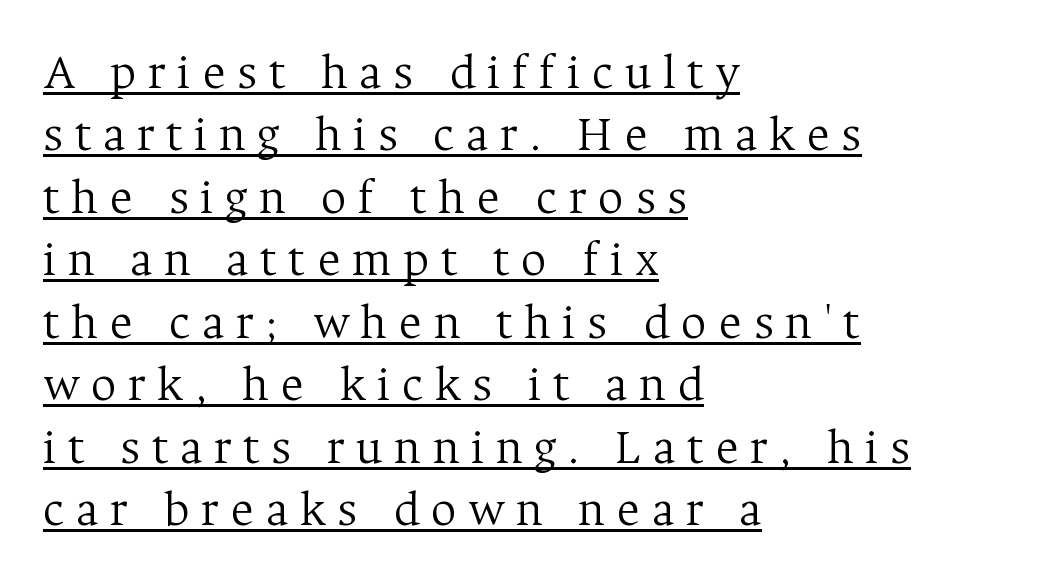
Q: Is the text bold? A: No.
Q: Is the text italic (slanted)? A: No, it is upright.
Q: Is the typeface a serif or a sans-serif typeface? A: Serif.
Q: Is the text underlined? A: Yes.
Q: How is the paragraph aligned? A: Left-aligned.
Q: Is the spacing between letters normal or unusually wide? A: Unusually wide.
Q: Is the spacing between lines tight, normal or loose? A: Normal.
Q: Width (condensed, normal, or wide)? A: Normal.
Q: Stroke contrast? A: Medium.
Q: x-height? A: Medium.
Q: Monospaced? A: No.
